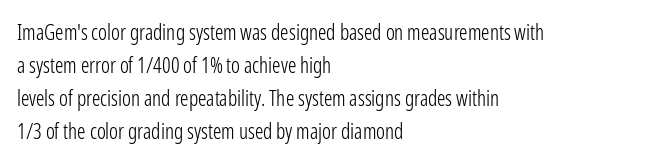
No italicization has been applied; the sample stays upright. This rendering features lettering with no underline. Summary of weight: not heavy and not bold. The typesetter chose a ragged-right arrangement here. The vertical gap from one line to the next is medium.
